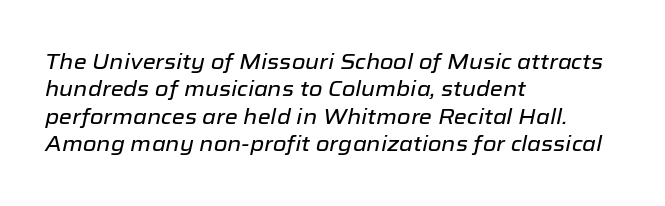
{"italic": "yes", "lean": "right", "slant_degrees": 12, "underline": "no", "align": "left", "line_spacing": "normal", "line_spacing_ratio": 1.3, "letter_spacing": "normal", "letter_spacing_em": 0.0, "glyph_px": 21}
